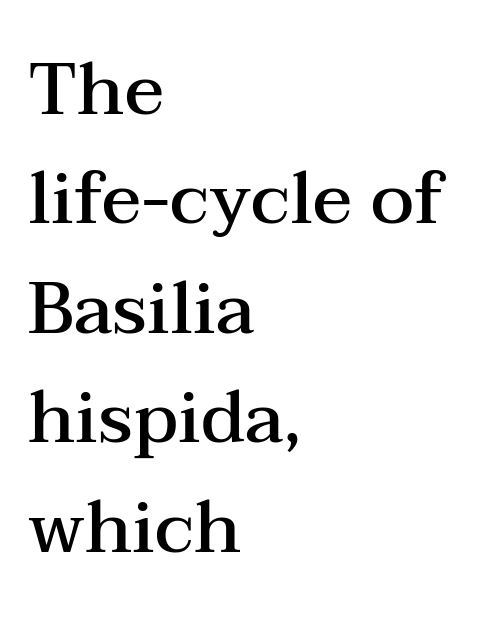
The image shows 73 px semibold, wide serif type, upright; set left-aligned, normal line spacing (1.5x), normal letter spacing, not underlined; medium stroke contrast and a medium x-height.
